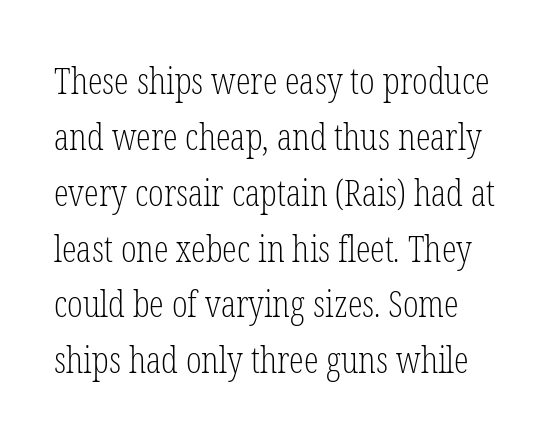
Q: Is the text bold? A: No.
Q: Is the text italic (slanted)? A: No, it is upright.
Q: Is the typeface a serif or a sans-serif typeface? A: Serif.
Q: Is the text underlined? A: No.
Q: Is the spacing between letters normal or unusually wide? A: Normal.
Q: Is the spacing between lines tight, normal or loose? A: Normal.
Q: Width (condensed, normal, or wide)? A: Condensed.
Q: Stroke contrast? A: Low.
Q: x-height? A: Medium.
Q: Monospaced? A: No.
